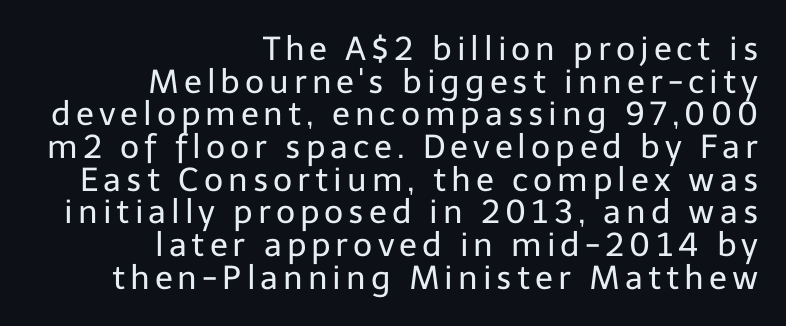
{"serif": "no", "italic": "no", "bold": "no", "weight": "regular", "width": "normal", "stroke_contrast": "low", "x_height": "medium", "monospaced": "no", "underline": "no", "align": "right", "line_spacing": "tight", "line_spacing_ratio": 0.99, "glyph_px": 33}
